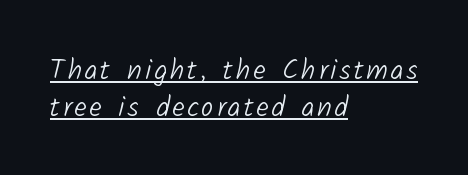
Caption: face not bold, strokes unweighted. The passage shown is underscored from start to finish. Letterform terminals end flat and unadorned throughout the passage. Character widths vary here, with narrow letters taking less room than wide ones. These lines sit exactly where default settings would place them.
